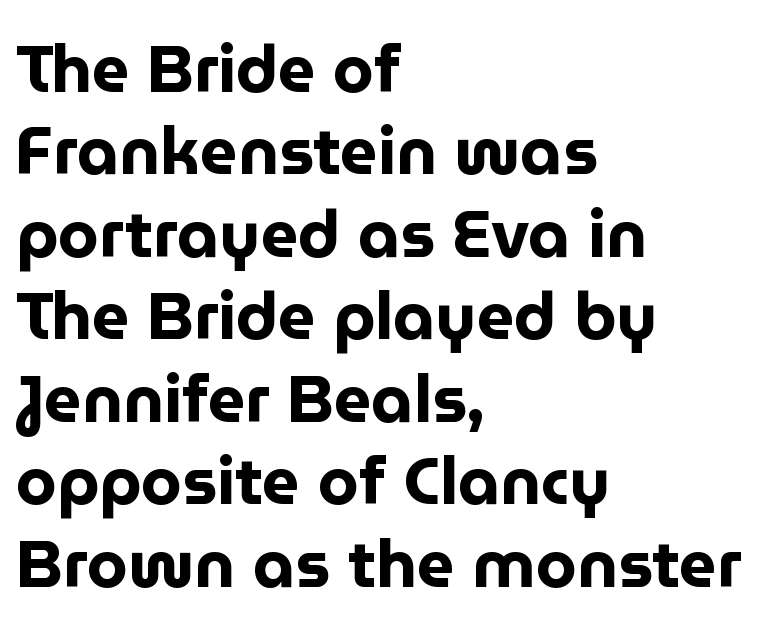
{"serif": "no", "italic": "no", "bold": "yes", "weight": "bold", "width": "normal", "stroke_contrast": "low", "x_height": "medium", "monospaced": "no", "underline": "no", "align": "left", "line_spacing": "normal", "line_spacing_ratio": 1.25, "letter_spacing": "normal", "letter_spacing_em": 0.0, "glyph_px": 66}
